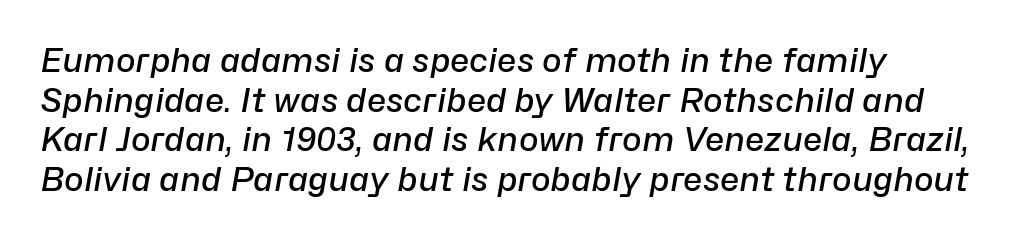
The image shows 33 px semibold type, italic (leaning right); set left-aligned, line spacing 1.2x, normal letter spacing, not underlined; low stroke contrast and a medium x-height.
